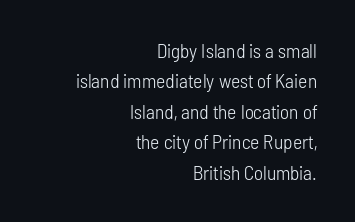
Compared with typical body copy, the letter spacing here is the same. The weight would be labelled regular, book, light, or lighter still. Italic? Not at all — the glyphs are vertical. The baseline area is clear. Evenly set lines give the paragraph a standard silhouette. Teacher's note: observe the even right margin — that is flush-right alignment.
